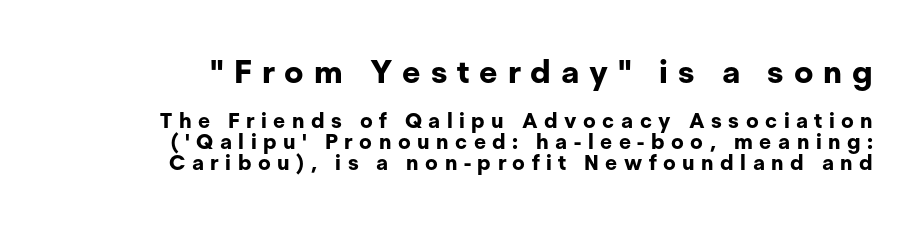
The image shows 32 px bold sans-serif type, upright; set right-aligned, tight line spacing (1.01x), unusually wide letter spacing (+0.31 em), not underlined; the first (top) block is 1.52x larger; low stroke contrast and a medium x-height.
